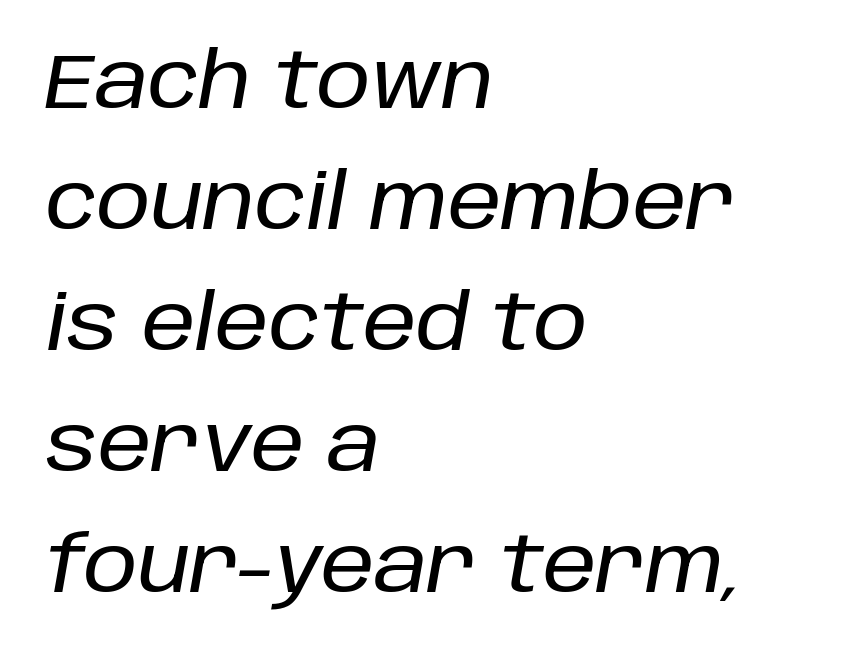
{"italic": "yes", "lean": "right", "slant_degrees": 10, "width": "normal", "stroke_contrast": "low", "x_height": "large", "monospaced": "no", "underline": "no", "align": "left", "line_spacing": "normal", "line_spacing_ratio": 1.57, "letter_spacing": "normal", "letter_spacing_em": 0.0, "glyph_px": 77}
